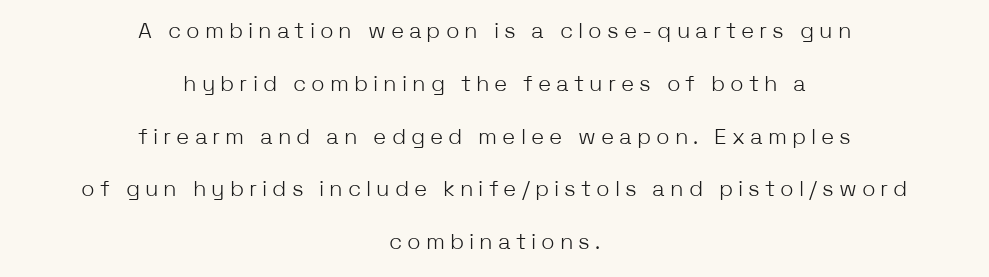
The image shows 22 px text type, upright; set centered, loose line spacing (2.4x), unusually wide letter spacing (+0.23 em), not underlined.
